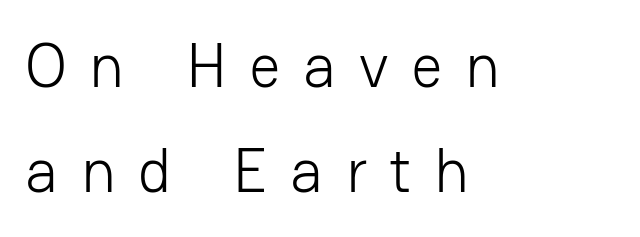
A normal amount of white space separates one row of letters from the next. These lines are rendered in a variable-pitch font. Horizontally, the lines are justified to the leading edge only. The weight would be labelled regular, book, light, or lighter still.
